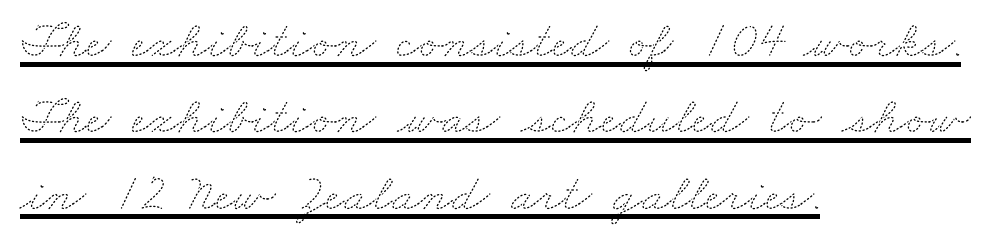
The image shows 53 px thin, wide type; set left-aligned, normal line spacing (1.44x), normal letter spacing, underlined; medium stroke contrast and a small x-height.
